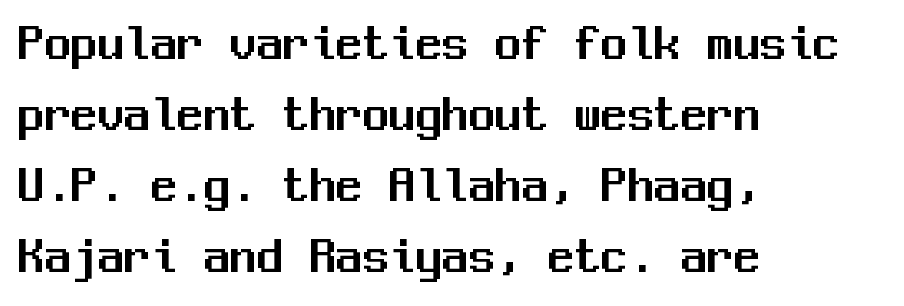
Q: Is the text italic (slanted)? A: No, it is upright.
Q: Is the typeface a serif or a sans-serif typeface? A: Sans-serif.
Q: Is the text underlined? A: No.
Q: How is the paragraph aligned? A: Left-aligned.
Q: Is the spacing between letters normal or unusually wide? A: Normal.
Q: Is the spacing between lines tight, normal or loose? A: Normal.
Q: Width (condensed, normal, or wide)? A: Normal.
Q: Stroke contrast? A: Medium.
Q: x-height? A: Medium.
Q: Monospaced? A: Yes.
